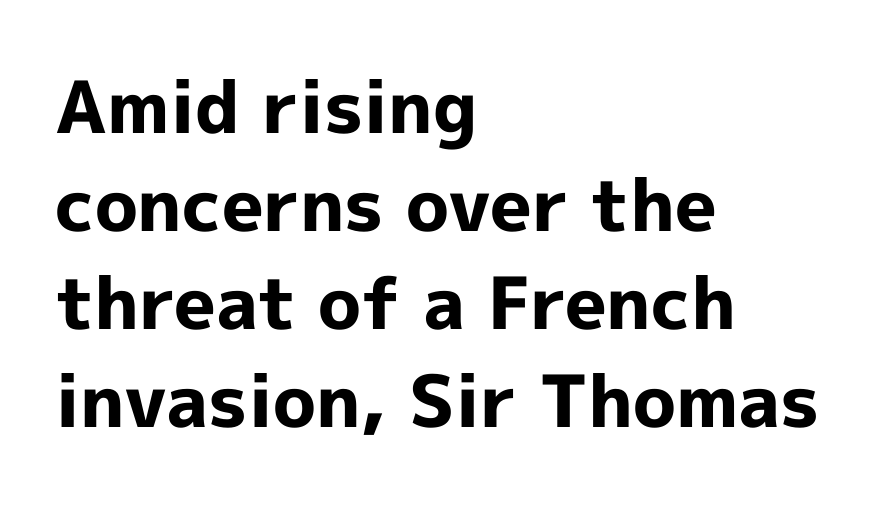
Q: Is the text bold? A: Yes.
Q: Is the text italic (slanted)? A: No, it is upright.
Q: Is the typeface a serif or a sans-serif typeface? A: Sans-serif.
Q: Is the text underlined? A: No.
Q: How is the paragraph aligned? A: Left-aligned.
Q: Is the spacing between letters normal or unusually wide? A: Normal.
Q: Is the spacing between lines tight, normal or loose? A: Normal.
Q: Width (condensed, normal, or wide)? A: Normal.
Q: x-height? A: Medium.
Q: Monospaced? A: No.
